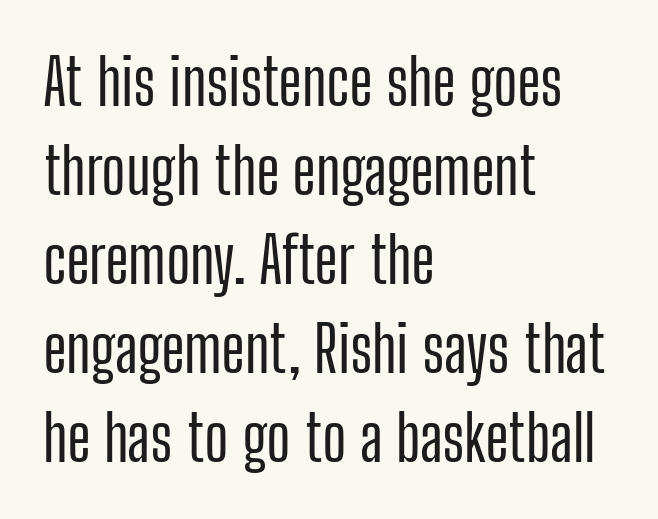
The image shows 64 px condensed sans-serif type, upright; set left-aligned, normal line spacing (1.39x), normal letter spacing, not underlined; low stroke contrast and a medium x-height.
